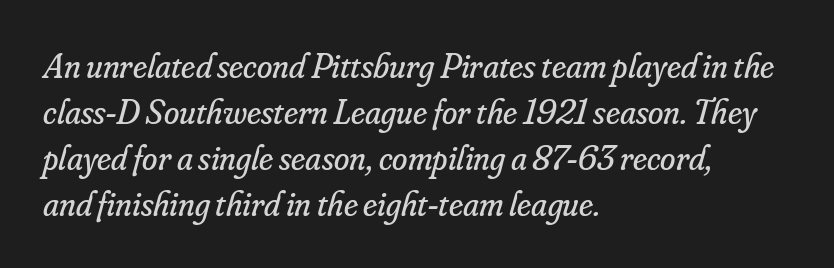
{"serif": "yes", "italic": "yes", "lean": "right", "slant_degrees": 16, "bold": "no", "weight": "regular", "width": "normal", "stroke_contrast": "low", "x_height": "small", "monospaced": "no", "underline": "no", "align": "left", "line_spacing": "normal", "line_spacing_ratio": 1.31, "letter_spacing": "normal", "letter_spacing_em": 0.0, "glyph_px": 35}
